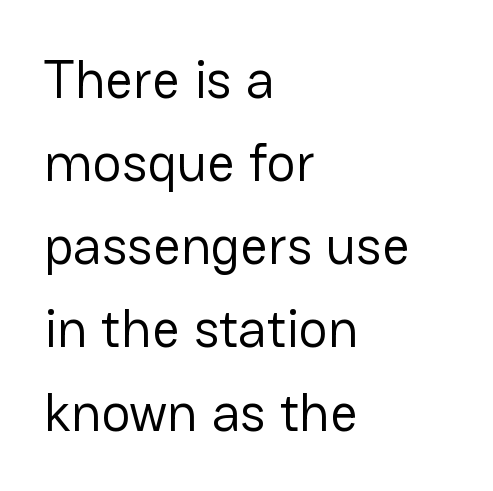
Q: Is the text bold? A: No.
Q: Is the text italic (slanted)? A: No, it is upright.
Q: Is the typeface a serif or a sans-serif typeface? A: Sans-serif.
Q: Is the text underlined? A: No.
Q: How is the paragraph aligned? A: Left-aligned.
Q: Is the spacing between letters normal or unusually wide? A: Normal.
Q: Is the spacing between lines tight, normal or loose? A: Normal.
Q: Width (condensed, normal, or wide)? A: Normal.
Q: Stroke contrast? A: Low.
Q: x-height? A: Medium.
Q: Monospaced? A: No.
